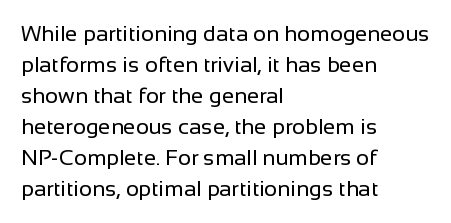
{"italic": "no", "bold": "no", "underline": "no", "align": "left", "line_spacing": "normal", "line_spacing_ratio": 1.41, "letter_spacing": "normal", "letter_spacing_em": 0.0, "glyph_px": 22}
